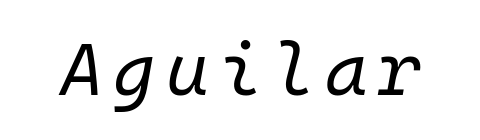
Q: Is the text bold? A: No.
Q: Is the text italic (slanted)? A: Yes, it leans right by about 10 degrees.
Q: Is the text underlined? A: No.
Q: Width (condensed, normal, or wide)? A: Normal.
Q: Stroke contrast? A: Low.
Q: x-height? A: Medium.
Q: Monospaced? A: Yes.
